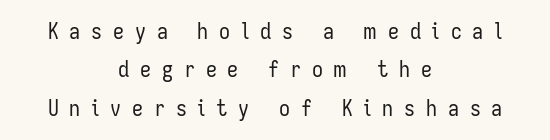
Q: Is the text bold? A: No.
Q: Is the text italic (slanted)? A: No, it is upright.
Q: Is the text underlined? A: No.
Q: How is the paragraph aligned? A: Centered.
Q: Is the spacing between letters normal or unusually wide? A: Unusually wide.
